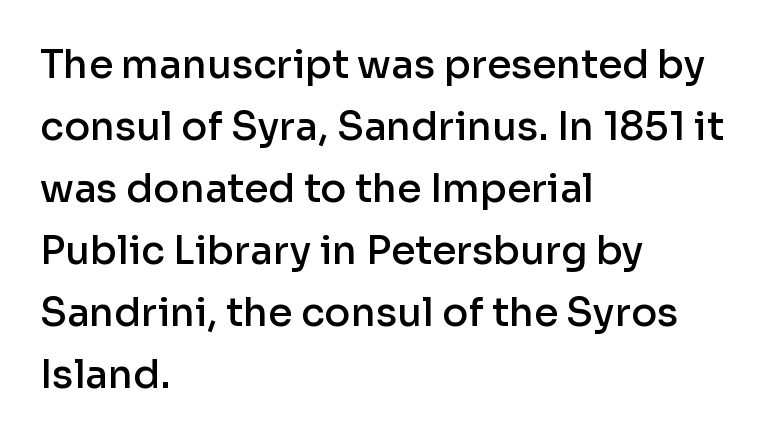
The image shows 39 px semibold sans-serif type, upright; set left-aligned, normal line spacing (1.59x), normal letter spacing, not underlined; low stroke contrast and a medium x-height.
